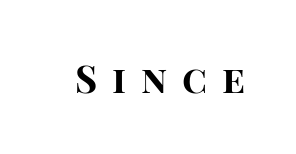
The image shows 38 px bold sans-serif type, upright; set unusually wide letter spacing (+0.39 em), not underlined; high stroke contrast and a large x-height.
